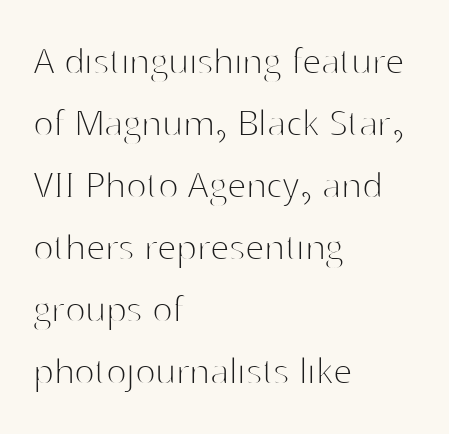
The image shows 43 px thin sans-serif type, upright; set left-aligned, normal line spacing (1.44x), normal letter spacing, not underlined; high stroke contrast and a medium x-height.
